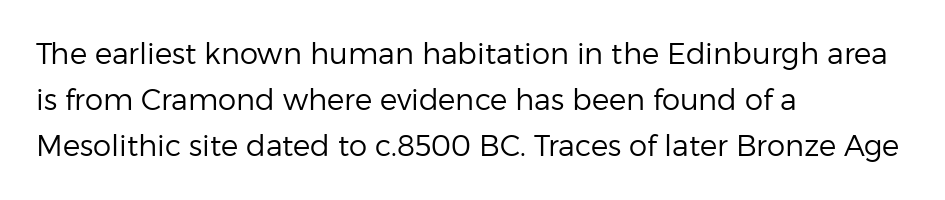
{"serif": "no", "italic": "no", "bold": "no", "weight": "regular", "width": "normal", "stroke_contrast": "low", "x_height": "medium", "monospaced": "no", "underline": "no", "align": "left", "line_spacing": "normal", "line_spacing_ratio": 1.59, "letter_spacing": "normal", "letter_spacing_em": 0.0, "glyph_px": 29}
